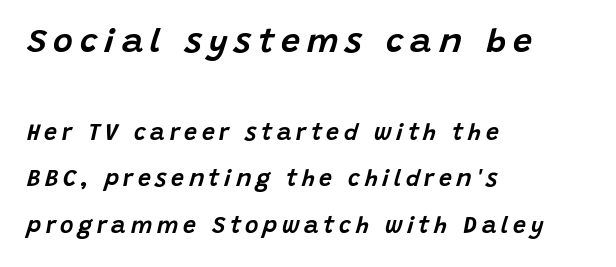
Q: Is the text italic (slanted)? A: Yes, it leans right by about 15 degrees.
Q: Is the text underlined? A: No.
Q: How is the paragraph aligned? A: Left-aligned.
Q: Is the spacing between letters normal or unusually wide? A: Unusually wide.
Q: Is the spacing between lines tight, normal or loose? A: Loose.
Q: Which block of text is set in a larger size, the first (top) or the second (bottom)? A: The first (top) one.
Q: Width (condensed, normal, or wide)? A: Normal.
Q: Stroke contrast? A: Low.
Q: x-height? A: Large.
Q: Monospaced? A: No.
